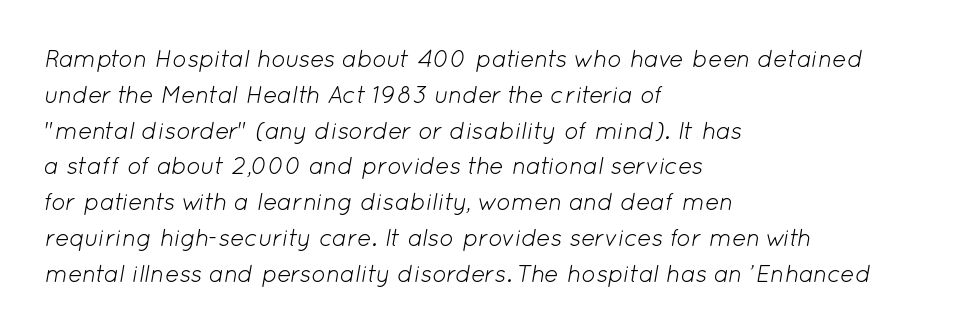
{"italic": "yes", "lean": "right", "slant_degrees": 12, "bold": "no", "underline": "no", "align": "left", "line_spacing": "normal", "line_spacing_ratio": 1.49, "letter_spacing": "normal", "letter_spacing_em": 0.0, "glyph_px": 24}
